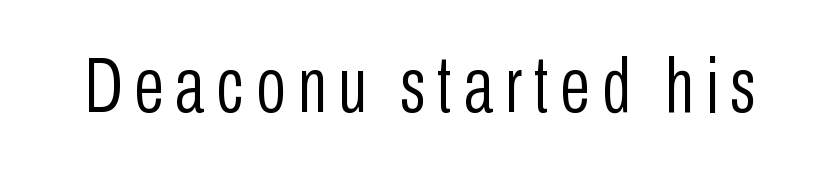
Do the letters lean? They stand straight. Descenders are the only things crossing below the line. The glyphs in this specimen are sans serif. Character widths vary here, with narrow letters taking less room than wide ones.
